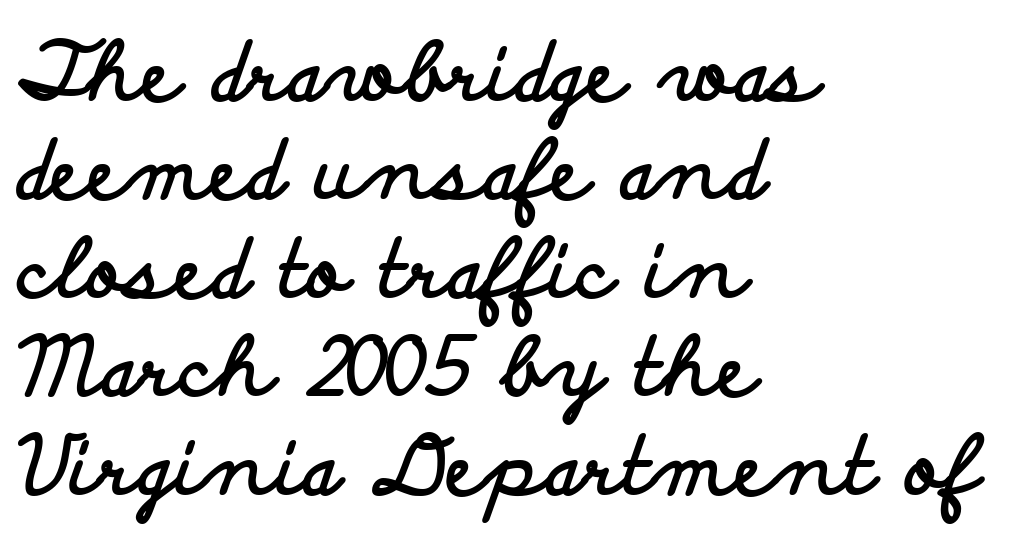
The image shows 80 px bold, wide sans-serif type; set left-aligned, line spacing 1.23x, normal letter spacing, not underlined; low stroke contrast and a small x-height.
